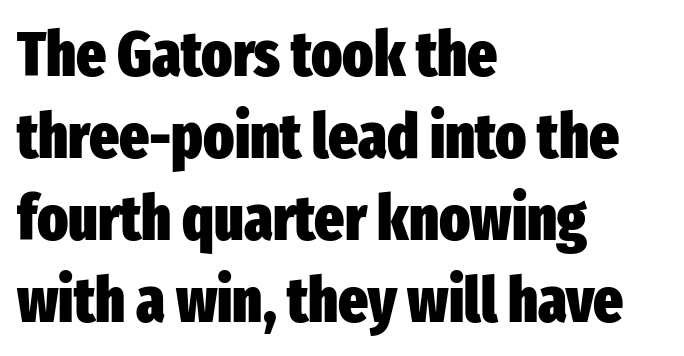
The typesetting leans heavy: a genuine bold. The words here are not underlined. Here the glyphs are tracked normally, forming tight word shapes. Does the leading feel generous? No, just average. Does the type have serifs? No, each stem ends abruptly.
